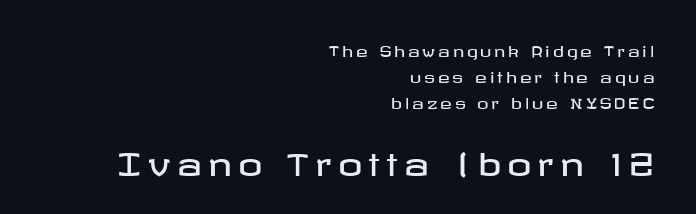
Q: Is the text italic (slanted)? A: No, it is upright.
Q: Is the typeface a serif or a sans-serif typeface? A: Sans-serif.
Q: Is the text underlined? A: No.
Q: How is the paragraph aligned? A: Right-aligned.
Q: Is the spacing between letters normal or unusually wide? A: Unusually wide.
Q: Which block of text is set in a larger size, the first (top) or the second (bottom)? A: The second (bottom) one.
Q: Width (condensed, normal, or wide)? A: Wide.
Q: Stroke contrast? A: Low.
Q: x-height? A: Medium.
